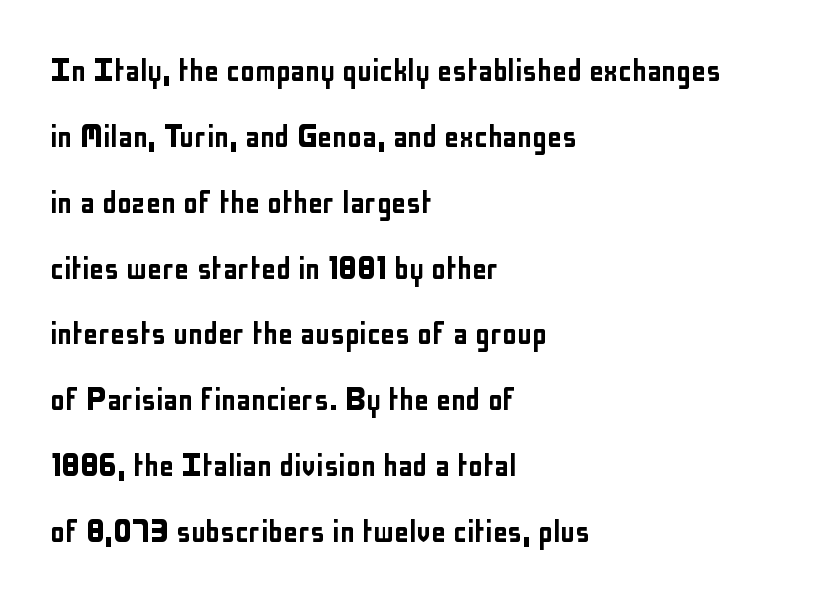
The gap between lines stays unmarked. The rendering keeps characters at their native spacing. Reading down the block, your eye returns to a fixed left position each line. Posture: straight, roman, zero tilt. A typesetter would call this proportional, since set widths differ per character. This rendering employs a face without finishing strokes, i.e., a sans-serif.
